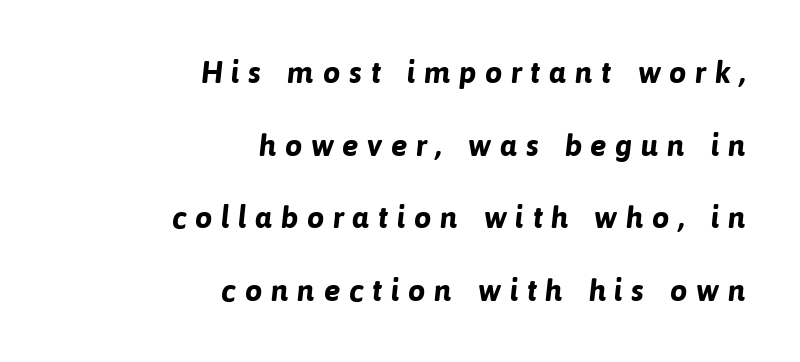
Vertically, the passage feels expansive, rows floating well apart. What weight is shown? A full bold with thick strokes. Any mark beneath the type? The region is blank. What kind of face is this? One without serifs — a sans. The horizontal fit of the characters is loose and conspicuously gappy.
